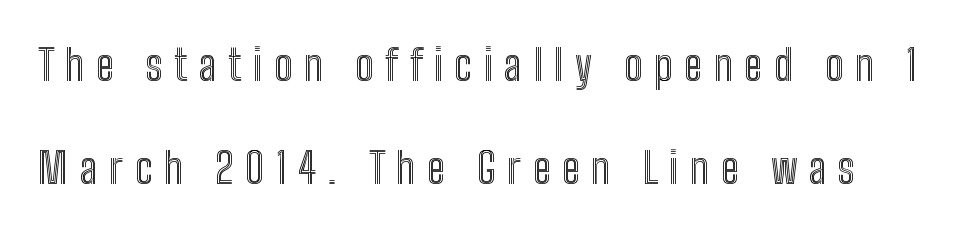
The image shows 43 px condensed type, upright; set loose line spacing (2.39x), unusually wide letter spacing (+0.27 em), not underlined; a medium x-height.
